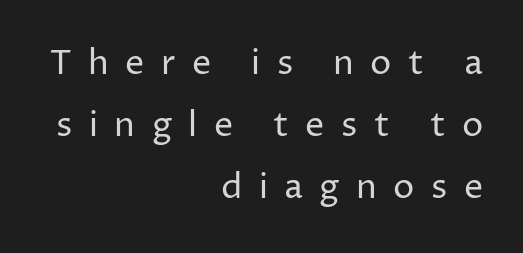
Typeset ragged left — the right edge is the straight one. Upright lettering throughout. Quick note: underline off. I'd call this a sans setting — the letters go barefoot.
